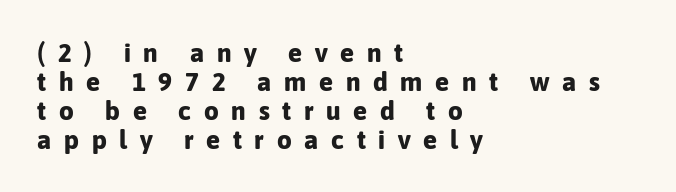
The image shows 26 px bold type, upright; set left-aligned, tight line spacing (1.11x), unusually wide letter spacing (+0.49 em), not underlined.
